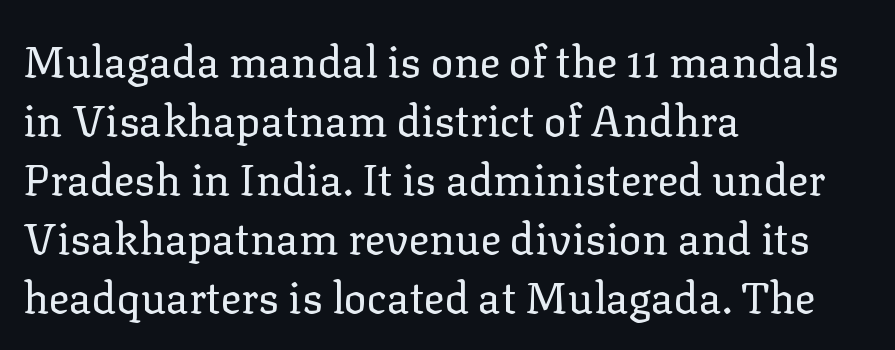
The image shows 43 px regular-weight serif type, upright; set left-aligned, normal line spacing (1.37x), normal letter spacing, not underlined; low stroke contrast and a medium x-height.
